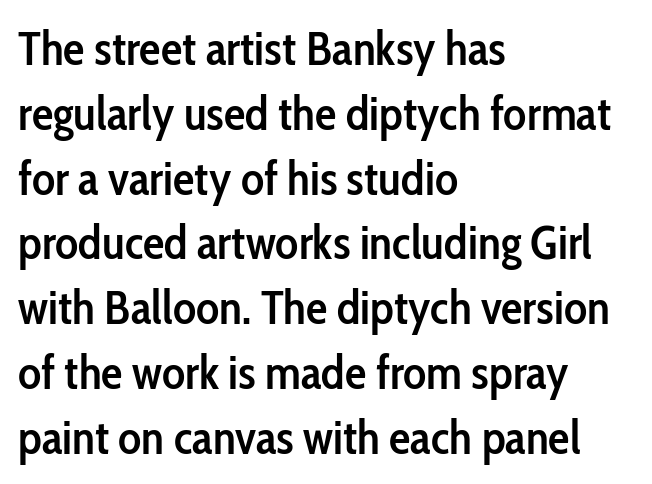
The image shows 48 px semibold, condensed sans-serif type, upright; set left-aligned, normal line spacing (1.35x), normal letter spacing, not underlined; low stroke contrast and a medium x-height.
